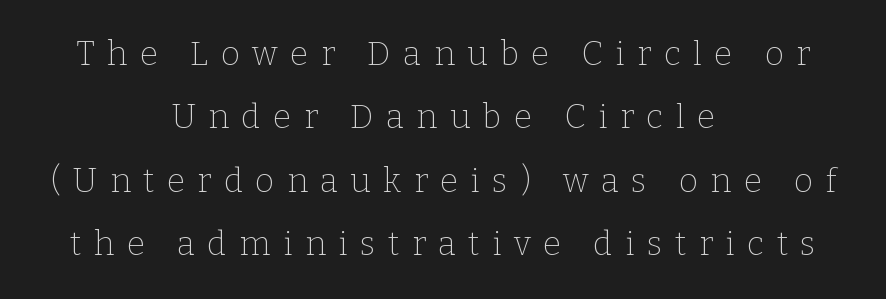
A typesetter would call this proportional, since set widths differ per character. Which margin do the lines hug? Neither — every line sits in the middle. Tracking value appears strongly positive — letters spread wide. Think standard paragraph weight, or any step lighter than that. What kind of face is this? One with serifs. Notice the wide empty band between every row — that's loose leading.
